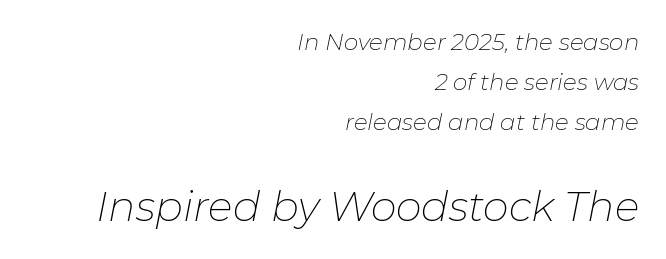
The composition opens small and finishes big. Does extra space separate the letters? No, they use regular spacing. A typesetter would mark this as italic. Which margin do the lines hug? The right one — the left edge is uneven. No heavy texture on the line: the type isn't bold.
